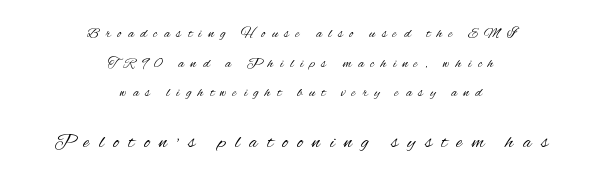
Q: Is the text bold? A: No.
Q: Is the text italic (slanted)? A: Yes.
Q: Is the text underlined? A: No.
Q: How is the paragraph aligned? A: Centered.
Q: Is the spacing between letters normal or unusually wide? A: Unusually wide.
Q: Is the spacing between lines tight, normal or loose? A: Loose.
Q: Which block of text is set in a larger size, the first (top) or the second (bottom)? A: The second (bottom) one.
